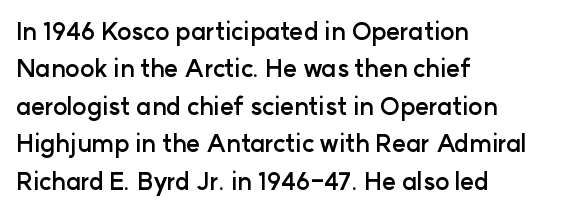
Underline: absent. Strokes here are thick enough to call this a true bold. This block has exactly the height ordinary leading produces. Standard letterfit; no display-style spreading of the glyphs. The lines are quadded left.
